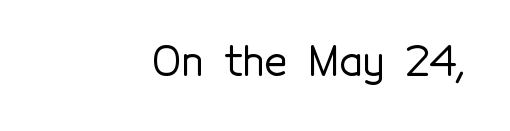
Q: Is the text italic (slanted)? A: No, it is upright.
Q: Is the typeface a serif or a sans-serif typeface? A: Sans-serif.
Q: Is the text underlined? A: No.
Q: How is the paragraph aligned? A: Right-aligned.
Q: Is the spacing between letters normal or unusually wide? A: Normal.
Q: Width (condensed, normal, or wide)? A: Normal.
Q: x-height? A: Medium.
Q: Monospaced? A: No.
